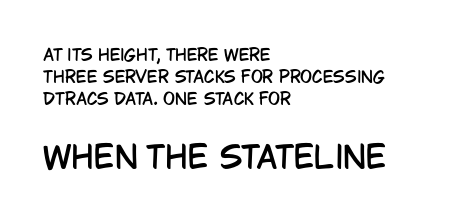
The passage shown has conventional tracking throughout. The more generous point size was reserved for the lower chunk. Posture: upright roman. Each letter's strokes conclude bluntly, with no projecting serifs.
